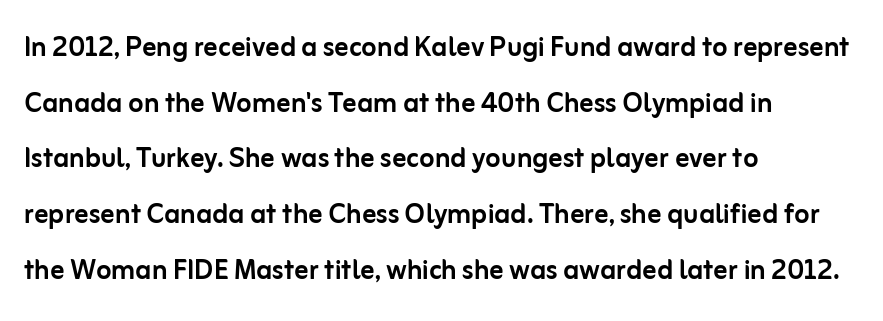
The image shows 35 px sans-serif type, upright; set left-aligned, normal line spacing (1.59x), normal letter spacing, not underlined; low stroke contrast and a medium x-height.
